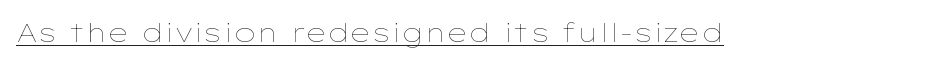
The image shows 26 px text type, upright; set normal letter spacing, underlined.
